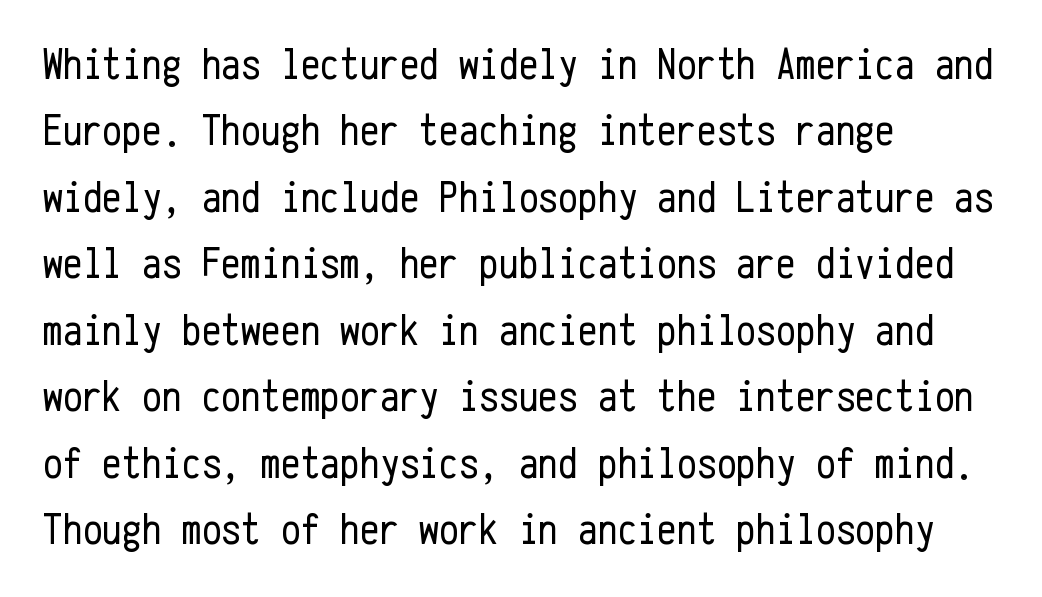
The designer left line spacing at the default. The specimen omits any rule beneath the text block's lines. Compared with a typical body face, this is equally light or lighter still. Inter-character spacing is left at the font's built-in metrics. The letters stand upright; this is a roman face.
